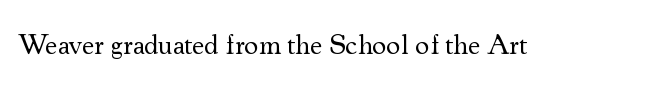
{"serif": "yes", "italic": "no", "bold": "no", "weight": "regular", "width": "normal", "stroke_contrast": "medium", "x_height": "small", "monospaced": "no", "underline": "no", "letter_spacing": "normal", "letter_spacing_em": 0.0, "glyph_px": 28}
